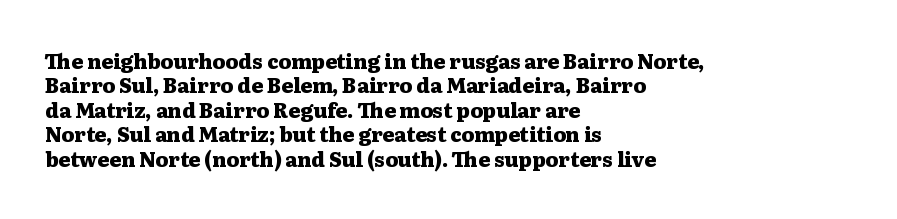
Q: Is the text bold? A: Yes.
Q: Is the text italic (slanted)? A: No, it is upright.
Q: Is the text underlined? A: No.
Q: How is the paragraph aligned? A: Left-aligned.
Q: Is the spacing between letters normal or unusually wide? A: Normal.
